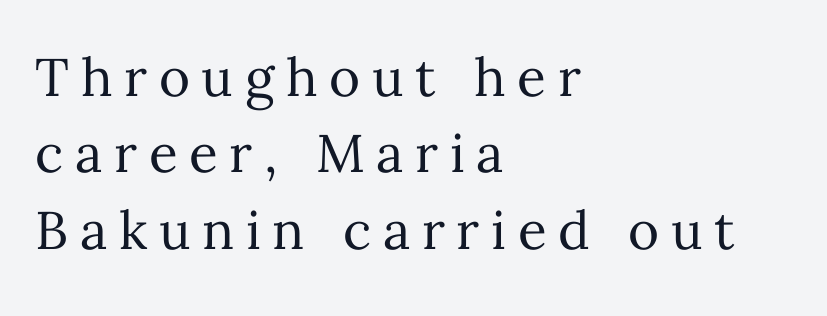
{"italic": "no", "bold": "no", "weight": "regular", "width": "normal", "stroke_contrast": "medium", "x_height": "medium", "monospaced": "no", "underline": "no", "align": "left", "line_spacing": "normal", "line_spacing_ratio": 1.44, "letter_spacing": "wide", "letter_spacing_em": 0.22, "glyph_px": 53}
